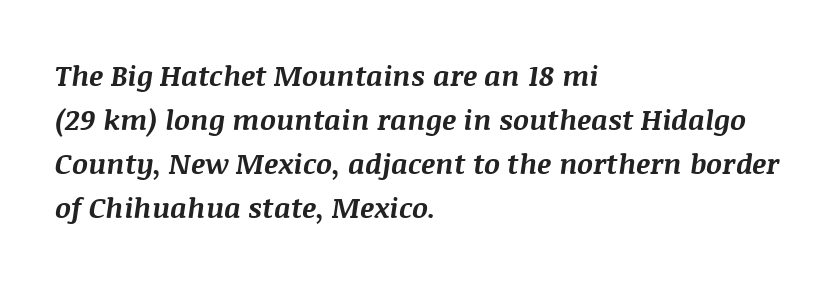
The image shows 28 px bold type, italic (leaning right); set left-aligned, normal line spacing (1.57x), normal letter spacing, not underlined; medium stroke contrast and a large x-height.
